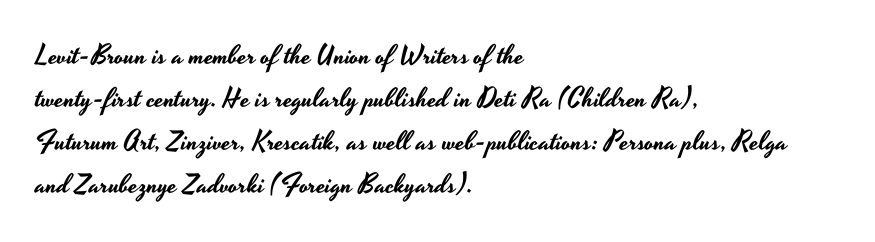
Notice how descenders clear the ascenders below comfortably — that's standard leading. These lines keep a tight, regular rhythm from letter to letter. Only glyphs here, with clear space below each row. Line beginnings align vertically; line endings do not.
